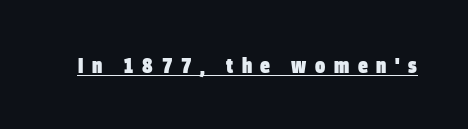
The image shows 22 px bold type; set unusually wide letter spacing (+0.39 em), underlined.
